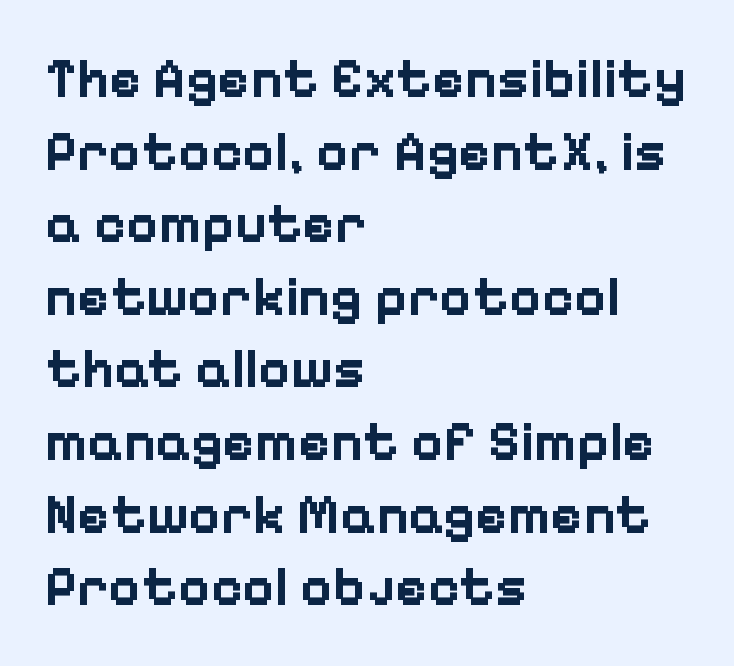
The image shows 55 px bold sans-serif type, upright; set left-aligned, normal line spacing (1.32x), normal letter spacing, not underlined; low stroke contrast and a medium x-height.
